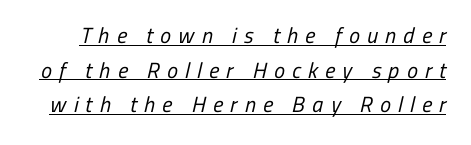
Beneath each row of characters lies a ruled line. No extra ink here — the face is not bold. Tracking here is generous; glyphs stand well apart from one another. These lines sit exactly where default settings would place them.
